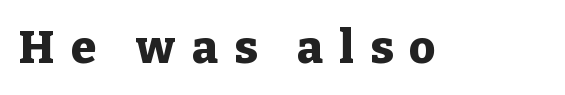
{"serif": "yes", "italic": "no", "bold": "yes", "weight": "heavy", "width": "normal", "stroke_contrast": "low", "x_height": "medium", "monospaced": "no", "underline": "no", "letter_spacing": "wide", "letter_spacing_em": 0.35, "glyph_px": 46}
